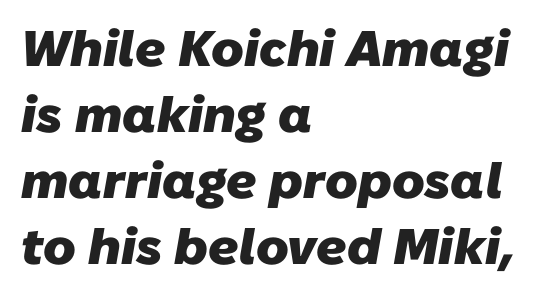
{"serif": "no", "bold": "yes", "weight": "heavy", "width": "normal", "stroke_contrast": "low", "x_height": "medium", "monospaced": "no", "underline": "no", "align": "left", "line_spacing": "normal", "line_spacing_ratio": 1.32, "letter_spacing": "normal", "letter_spacing_em": 0.0, "glyph_px": 50}
